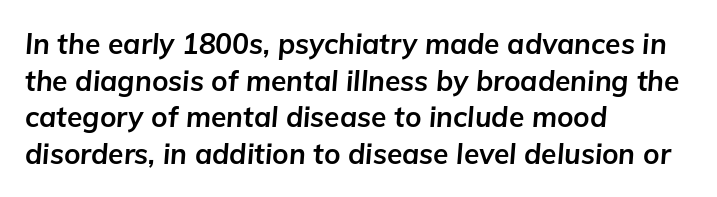
Strokes here are thick enough to call this a true bold. There's an unmistakable incline to the writing here. Do the characters align in a grid? No, the font is proportional. Decoration check: the copy has no underline.
